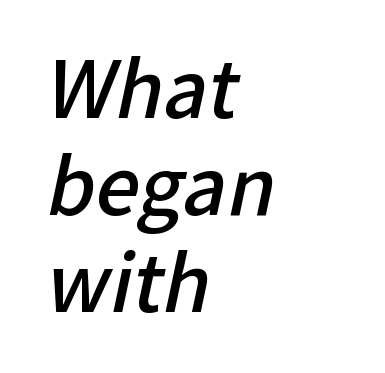
{"serif": "no", "bold": "semi", "weight": "semibold", "width": "normal", "stroke_contrast": "low", "x_height": "medium", "monospaced": "no", "underline": "no", "align": "left", "line_spacing": "normal", "line_spacing_ratio": 1.26, "letter_spacing": "normal", "letter_spacing_em": 0.0, "glyph_px": 77}
